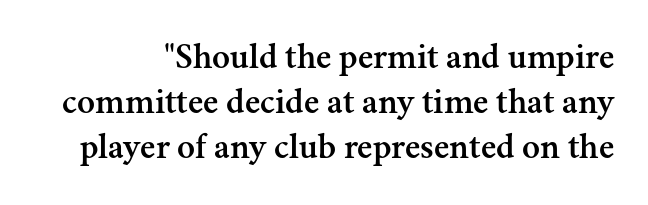
The image shows 37 px serif type, upright; set line spacing 1.22x, normal letter spacing, not underlined; medium stroke contrast and a small x-height.
